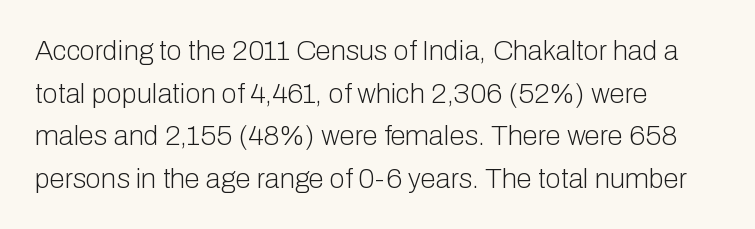
{"serif": "no", "italic": "no", "bold": "no", "weight": "light", "width": "normal", "stroke_contrast": "low", "x_height": "medium", "monospaced": "no", "underline": "no", "align": "left", "line_spacing": "normal", "line_spacing_ratio": 1.52, "letter_spacing": "normal", "letter_spacing_em": 0.0, "glyph_px": 28}
